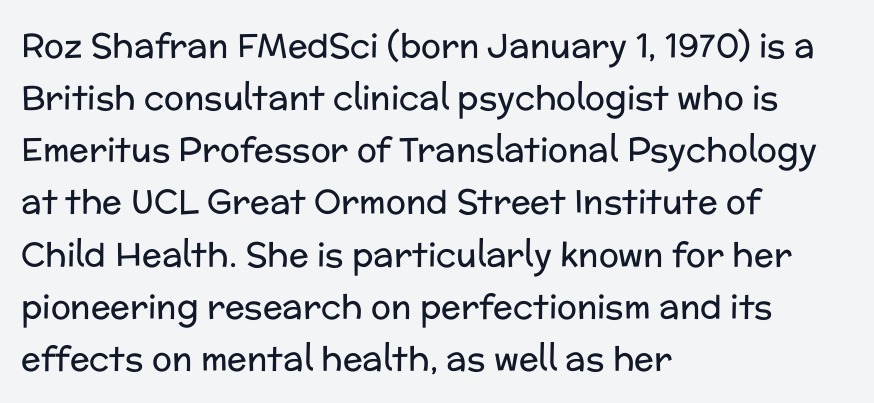
Q: Is the text bold? A: No.
Q: Is the text italic (slanted)? A: No, it is upright.
Q: Is the typeface a serif or a sans-serif typeface? A: Sans-serif.
Q: Is the text underlined? A: No.
Q: How is the paragraph aligned? A: Left-aligned.
Q: Is the spacing between letters normal or unusually wide? A: Normal.
Q: Is the spacing between lines tight, normal or loose? A: Normal.
Q: Width (condensed, normal, or wide)? A: Normal.
Q: Stroke contrast? A: Low.
Q: x-height? A: Medium.
Q: Monospaced? A: No.
